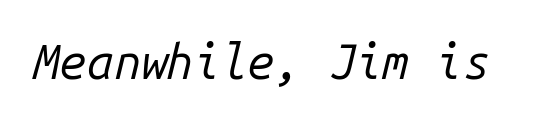
{"italic": "yes", "lean": "right", "slant_degrees": 14, "bold": "no", "weight": "regular", "width": "normal", "stroke_contrast": "low", "x_height": "medium", "monospaced": "yes", "underline": "no", "letter_spacing": "normal", "letter_spacing_em": 0.0, "glyph_px": 48}
